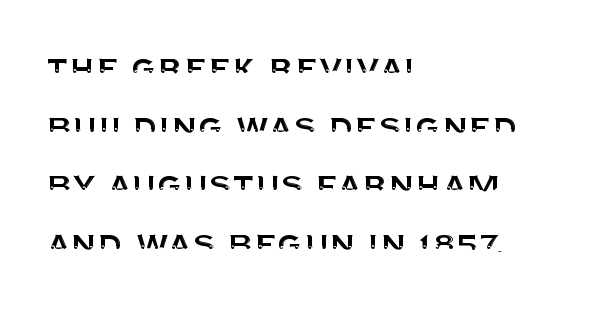
The image shows 41 px sans-serif type, upright; set left-aligned, normal line spacing (1.43x), normal letter spacing, not underlined; medium stroke contrast and a large x-height.
